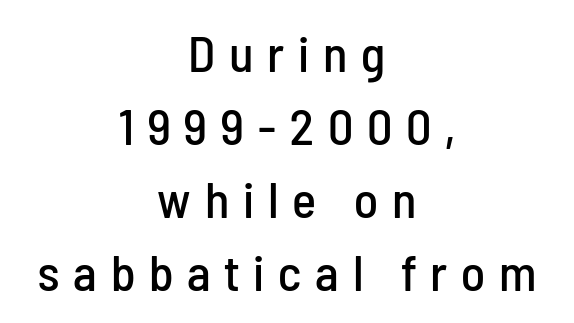
The rendering uses natural spacing where letterforms have individual widths. The line-height multiplier appears to be the usual default. Is there any slant? The stems are plumb. The passage shown has open, widely tracked lettering throughout.
